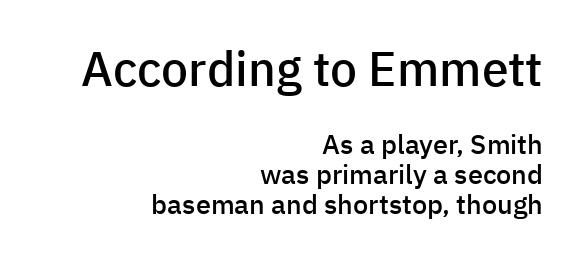
The image shows 48 px semibold sans-serif type, upright; set right-aligned, tight line spacing (1.1x), normal letter spacing, not underlined; the first (top) block is 1.78x larger; low stroke contrast and a medium x-height.
